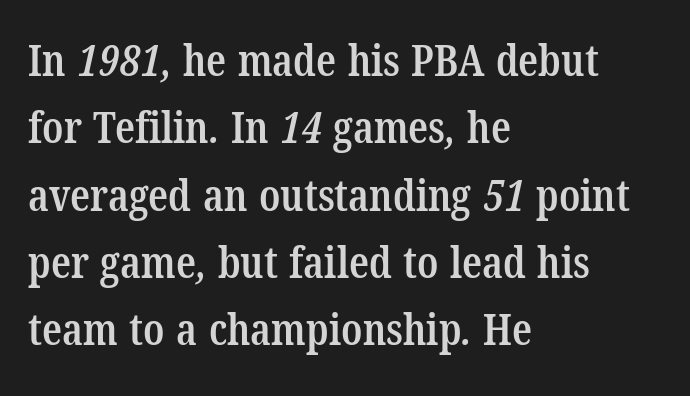
The image shows 44 px semibold, condensed serif type; set left-aligned, normal line spacing (1.53x), normal letter spacing, not underlined; low stroke contrast and a medium x-height.
